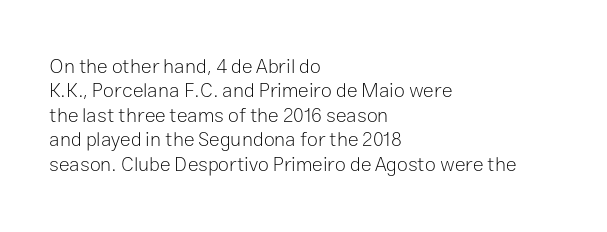
{"italic": "no", "bold": "no", "underline": "no", "align": "left", "line_spacing_ratio": 1.22, "letter_spacing": "normal", "letter_spacing_em": 0.0, "glyph_px": 20}
